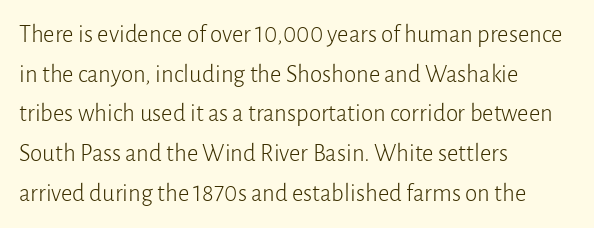
Q: Is the text bold? A: No.
Q: Is the text italic (slanted)? A: No, it is upright.
Q: Is the text underlined? A: No.
Q: How is the paragraph aligned? A: Left-aligned.
Q: Is the spacing between letters normal or unusually wide? A: Normal.
Q: Is the spacing between lines tight, normal or loose? A: Normal.
